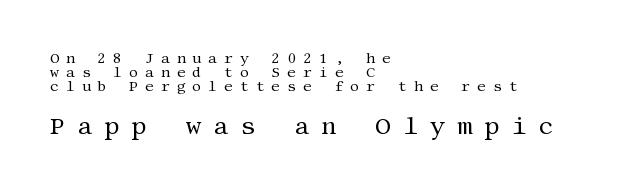
{"italic": "no", "bold": "no", "underline": "no", "align": "left", "line_spacing": "tight", "line_spacing_ratio": 1.01, "letter_spacing": "wide", "letter_spacing_em": 0.49, "larger_block": "second", "size_ratio": 1.71, "glyph_px": 24}
